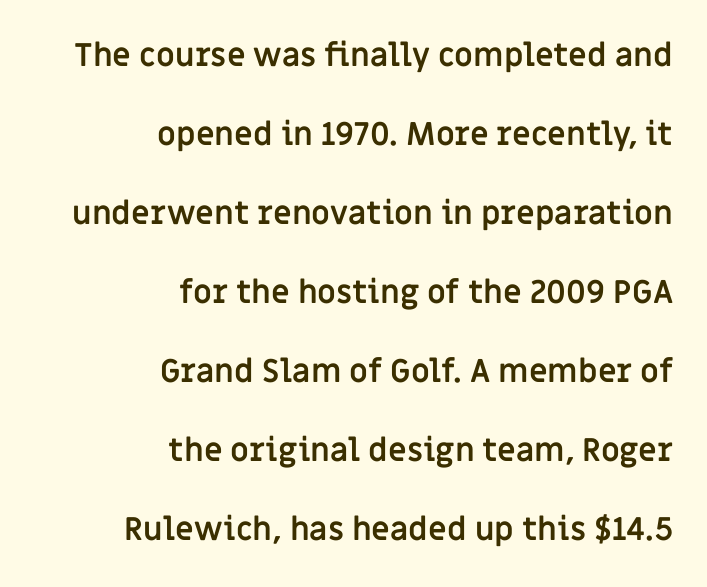
The paragraph shown leans on its right margin. Each letter keeps its own natural width here, so spacing adapts to shape. These lines are composed in type without serifs. In terms of letterspacing, this is plain default setting. Has an underline been added? It has not.
